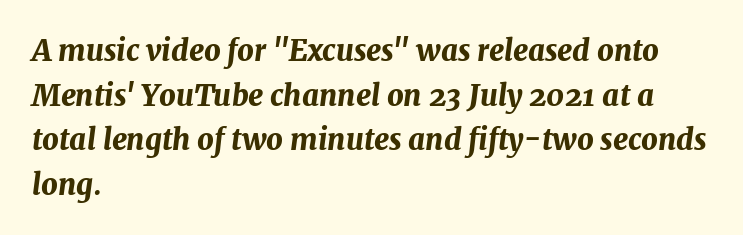
Q: Is the text bold? A: Yes.
Q: Is the text italic (slanted)? A: Yes, it leans right by about 7 degrees.
Q: Is the text underlined? A: No.
Q: How is the paragraph aligned? A: Left-aligned.
Q: Is the spacing between letters normal or unusually wide? A: Normal.
Q: Is the spacing between lines tight, normal or loose? A: Normal.
Q: Width (condensed, normal, or wide)? A: Normal.
Q: Stroke contrast? A: Medium.
Q: x-height? A: Medium.
Q: Monospaced? A: No.
